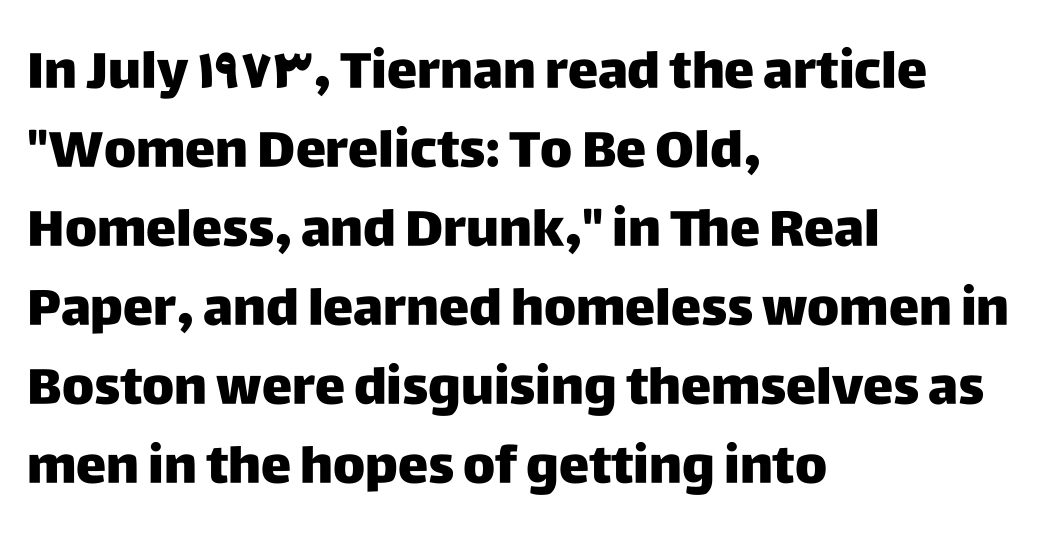
The image shows 51 px sans-serif type, upright; set left-aligned, normal line spacing (1.55x), normal letter spacing, not underlined; low stroke contrast and a large x-height.
